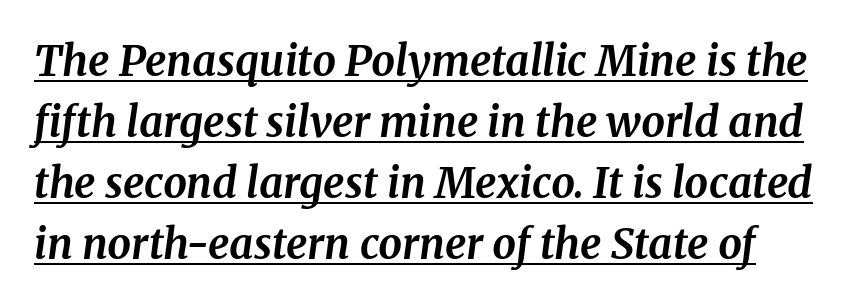
{"serif": "yes", "italic": "yes", "lean": "right", "slant_degrees": 8, "bold": "yes", "weight": "bold", "width": "normal", "stroke_contrast": "medium", "x_height": "medium", "monospaced": "no", "underline": "yes", "line_spacing": "normal", "line_spacing_ratio": 1.45, "letter_spacing": "normal", "letter_spacing_em": 0.0, "glyph_px": 42}
